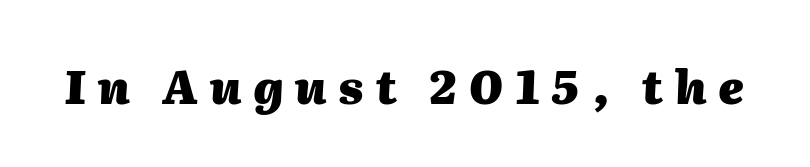
Underlining? Definitely not there. Think of a printed novel: that variable character pitch is what you see here. Caption: expanded tracking, letters set apart. A dark, heavy texture on the line: the type is bold. Rendered with sloped, italic letterforms.
